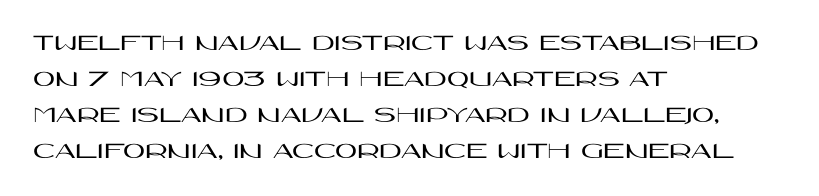
{"italic": "no", "underline": "no", "align": "left", "line_spacing": "normal", "line_spacing_ratio": 1.5, "letter_spacing": "normal", "letter_spacing_em": 0.0, "glyph_px": 24}
